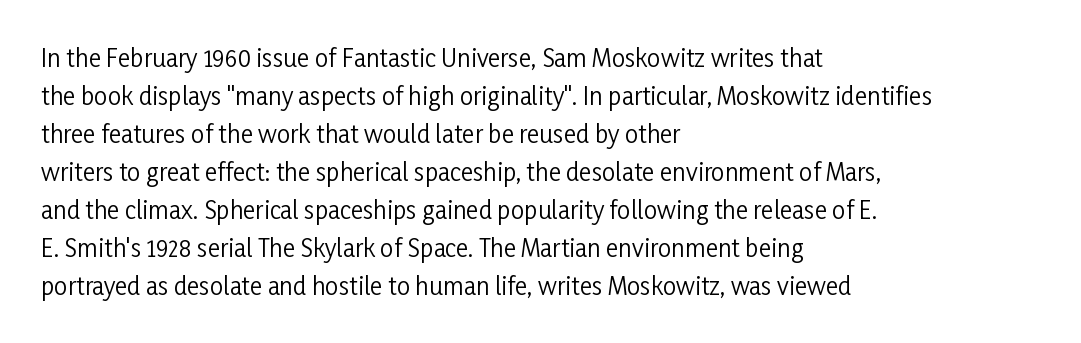
{"italic": "no", "bold": "no", "underline": "no", "align": "left", "line_spacing": "normal", "line_spacing_ratio": 1.58, "letter_spacing": "normal", "letter_spacing_em": 0.0, "glyph_px": 24}
